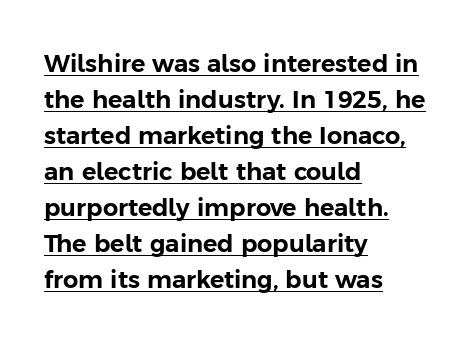
Which margin do the lines hug? The left one — the right edge is uneven. The lettering is marked with a stroke running underneath it. Leading matches the norm, producing a regular column. Caption: standard tracking, unaltered. This is the regular roman posture of the typeface.
